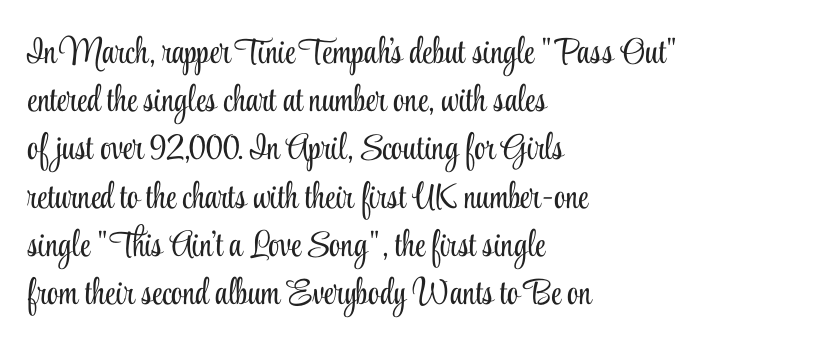
{"serif": "yes", "bold": "no", "weight": "light", "width": "condensed", "stroke_contrast": "low", "x_height": "small", "monospaced": "no", "underline": "no", "align": "left", "line_spacing": "normal", "line_spacing_ratio": 1.34, "letter_spacing": "normal", "letter_spacing_em": 0.0, "glyph_px": 36}
